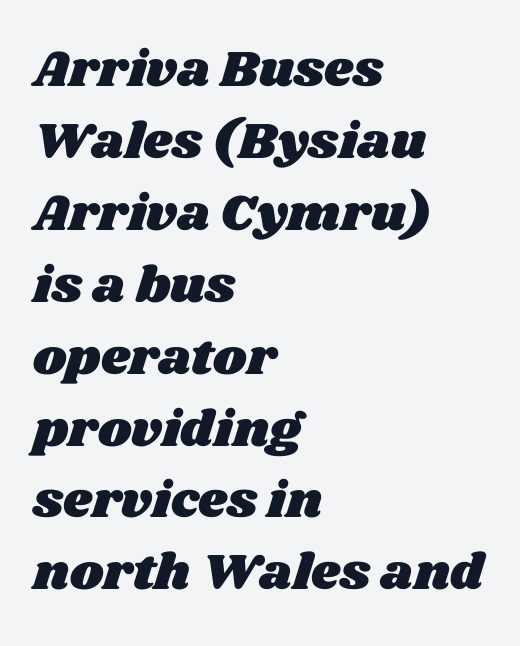
Q: Is the text underlined? A: No.
Q: How is the paragraph aligned? A: Left-aligned.
Q: Is the spacing between letters normal or unusually wide? A: Normal.
Q: Is the spacing between lines tight, normal or loose? A: Normal.
Q: Width (condensed, normal, or wide)? A: Wide.
Q: Stroke contrast? A: Medium.
Q: x-height? A: Large.
Q: Monospaced? A: No.
